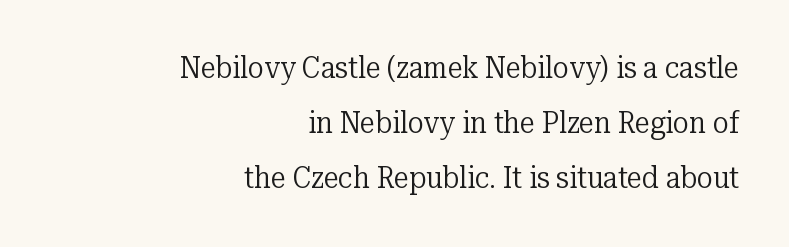
Q: Is the text bold? A: No.
Q: Is the text italic (slanted)? A: No, it is upright.
Q: Is the typeface a serif or a sans-serif typeface? A: Serif.
Q: Is the text underlined? A: No.
Q: How is the paragraph aligned? A: Right-aligned.
Q: Is the spacing between letters normal or unusually wide? A: Normal.
Q: Width (condensed, normal, or wide)? A: Normal.
Q: Stroke contrast? A: Low.
Q: x-height? A: Medium.
Q: Monospaced? A: No.
